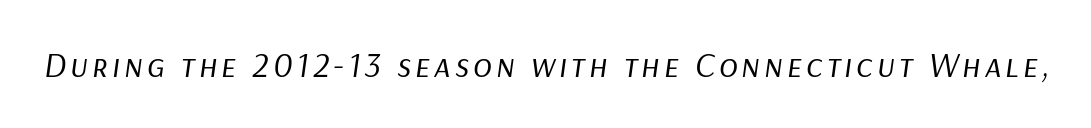
The image shows 35 px regular-weight type, italic (leaning right); set not underlined; low stroke contrast and a medium x-height.
